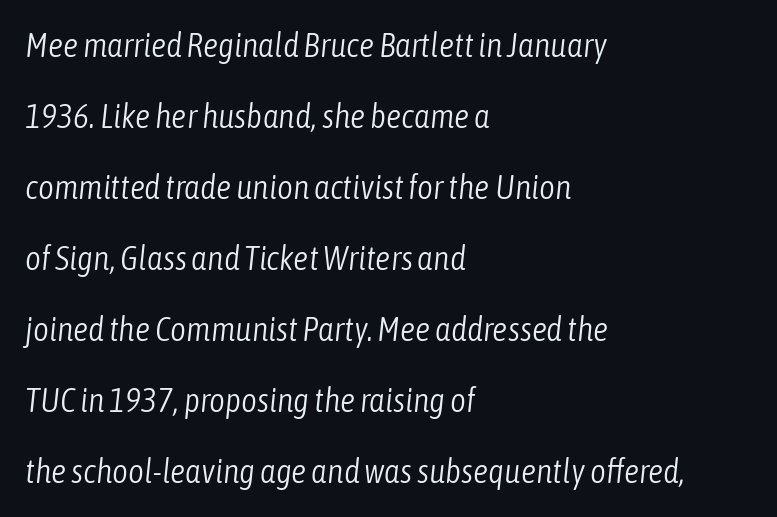
{"italic": "yes", "lean": "right", "slant_degrees": 6, "bold": "no", "weight": "light", "width": "condensed", "stroke_contrast": "low", "x_height": "medium", "monospaced": "no", "underline": "no", "align": "left", "line_spacing": "loose", "line_spacing_ratio": 2.09, "letter_spacing": "normal", "letter_spacing_em": 0.0, "glyph_px": 34}
